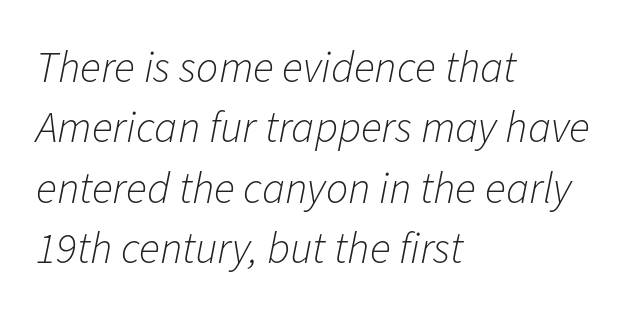
The strokes carry an ordinary text weight at most. The text block is weighted toward the left margin, trailing off unevenly rightward. Characters follow at the spacing the type designer built in. Summary of vertical rhythm: regular, with standard interline spacing.
